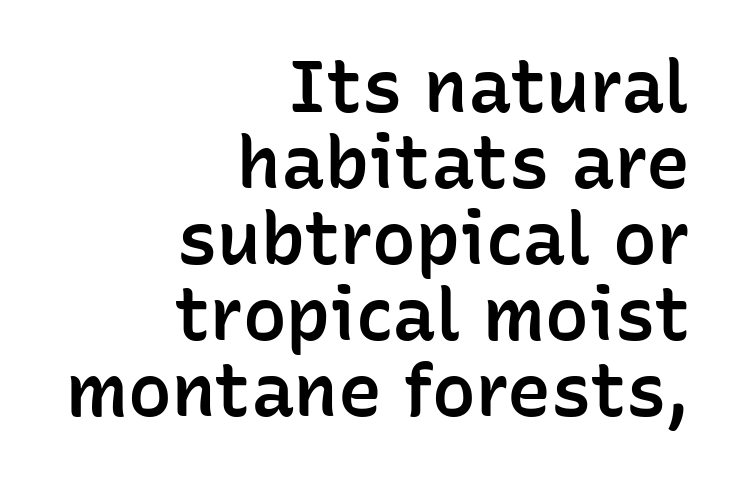
Layout note: lines flush right. Letterform terminals end flat and unadorned throughout the passage. Here the designer chose a conventional face with non-uniform glyph widths. Semibold letterforms, between regular and bold.
